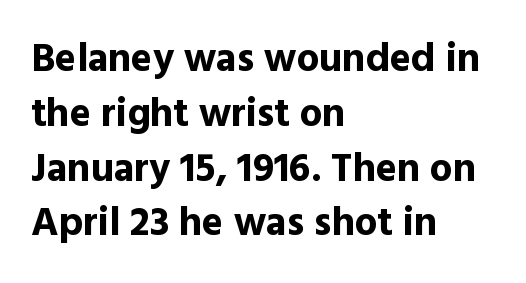
Q: Is the text bold? A: Yes.
Q: Is the text italic (slanted)? A: No, it is upright.
Q: Is the typeface a serif or a sans-serif typeface? A: Sans-serif.
Q: Is the text underlined? A: No.
Q: How is the paragraph aligned? A: Left-aligned.
Q: Is the spacing between letters normal or unusually wide? A: Normal.
Q: Is the spacing between lines tight, normal or loose? A: Normal.
Q: Width (condensed, normal, or wide)? A: Normal.
Q: x-height? A: Medium.
Q: Monospaced? A: No.
